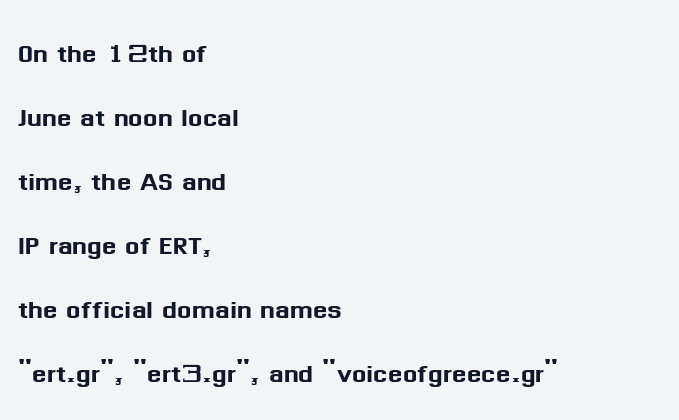
{"serif": "no", "italic": "no", "width": "normal", "stroke_contrast": "medium", "x_height": "medium", "monospaced": "no", "underline": "no", "align": "left", "line_spacing_ratio": 1.88, "letter_spacing": "normal", "letter_spacing_em": 0.0, "glyph_px": 34}
